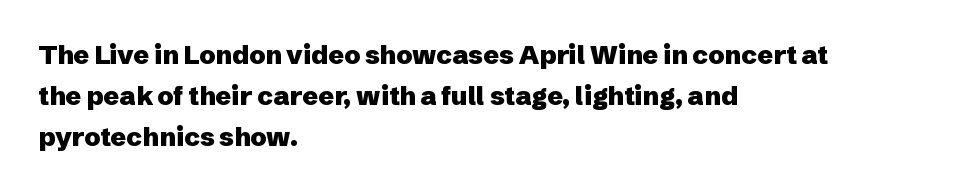
Standard letterfit; no display-style spreading of the glyphs. Compared with typical paragraphs, the rows here are spaced about the same. A bare baseline throughout the passage. Every stem runs plumb, perpendicular to the baseline. The typesetter chose a ragged-right arrangement here. The font is running at its bold setting.
